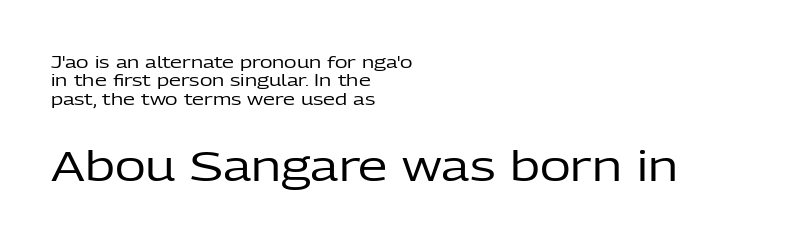
The rendering uses natural spacing where letterforms have individual widths. The letters stand straight up with perfectly vertical stems. Unmarked baselines from the first word to the last. The letters in the lower block stand taller than those in the block above.
